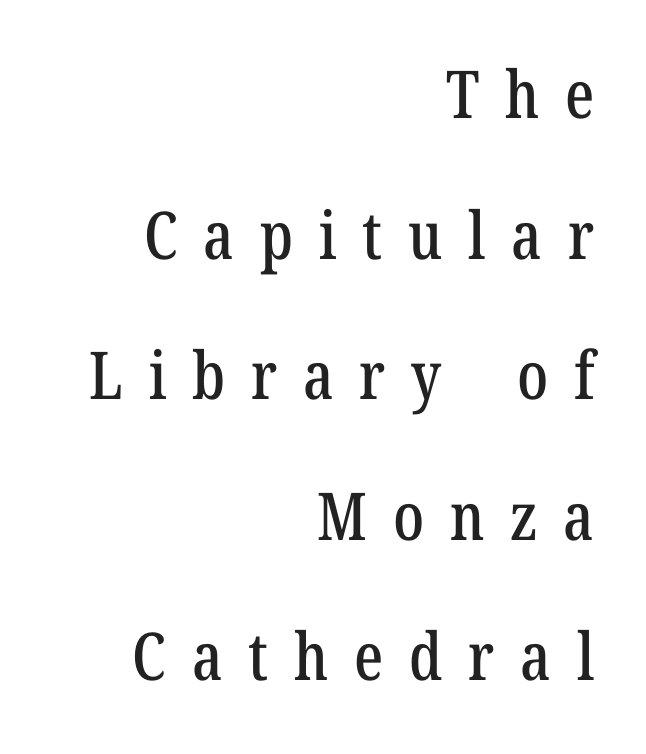
Q: Is the text italic (slanted)? A: No, it is upright.
Q: Is the typeface a serif or a sans-serif typeface? A: Serif.
Q: Is the text underlined? A: No.
Q: How is the paragraph aligned? A: Right-aligned.
Q: Is the spacing between letters normal or unusually wide? A: Unusually wide.
Q: Is the spacing between lines tight, normal or loose? A: Loose.
Q: Width (condensed, normal, or wide)? A: Condensed.
Q: Stroke contrast? A: Low.
Q: x-height? A: Medium.
Q: Monospaced? A: No.
